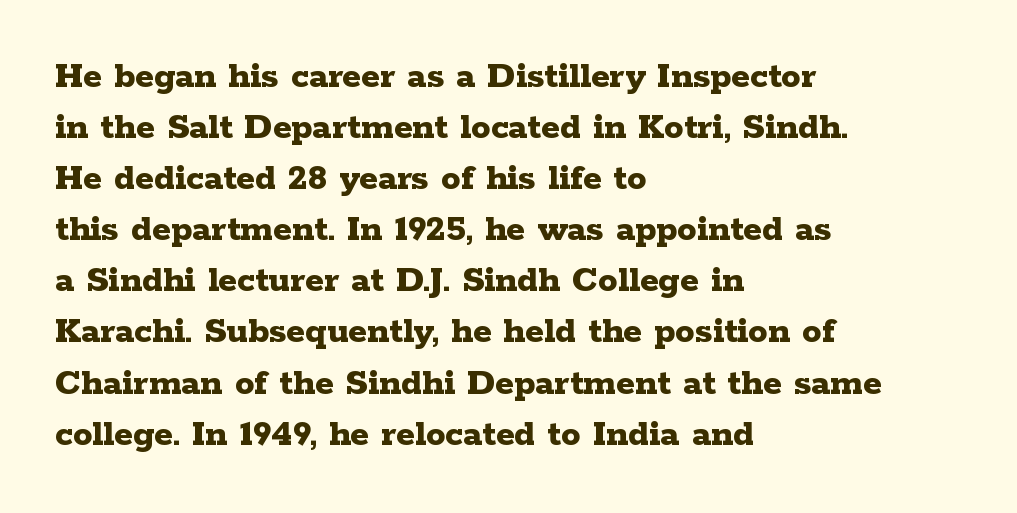
Q: Is the text bold? A: Yes.
Q: Is the text italic (slanted)? A: No, it is upright.
Q: Is the typeface a serif or a sans-serif typeface? A: Serif.
Q: Is the text underlined? A: No.
Q: How is the paragraph aligned? A: Left-aligned.
Q: Is the spacing between letters normal or unusually wide? A: Normal.
Q: Is the spacing between lines tight, normal or loose? A: Normal.
Q: Width (condensed, normal, or wide)? A: Wide.
Q: Stroke contrast? A: Low.
Q: x-height? A: Medium.
Q: Monospaced? A: No.
